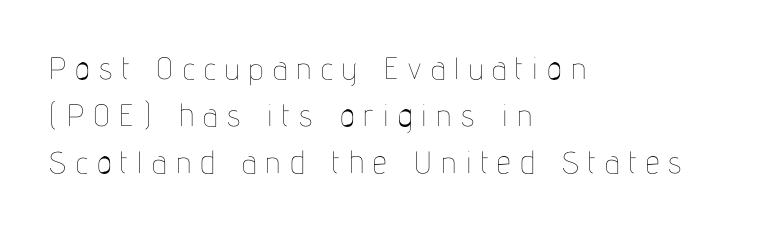
The image shows 31 px thin, condensed type, upright; set left-aligned, normal line spacing (1.51x), unusually wide letter spacing (+0.3 em), not underlined; low stroke contrast and a medium x-height.
